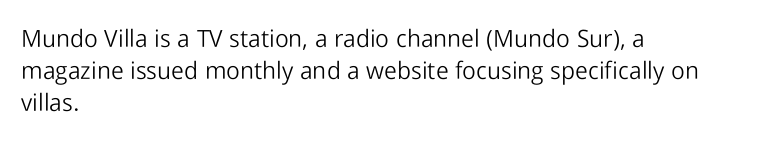
The image shows 24 px text type, upright; set left-aligned, normal line spacing (1.34x), normal letter spacing, not underlined.
